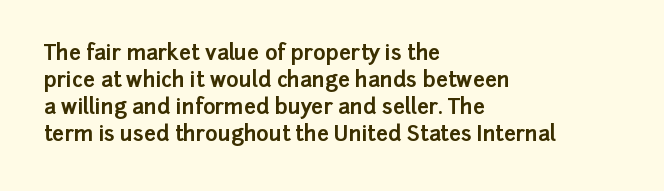
Q: Is the text bold? A: Yes.
Q: Is the text italic (slanted)? A: No, it is upright.
Q: Is the text underlined? A: No.
Q: How is the paragraph aligned? A: Left-aligned.
Q: Is the spacing between letters normal or unusually wide? A: Normal.
Q: Is the spacing between lines tight, normal or loose? A: Normal.
